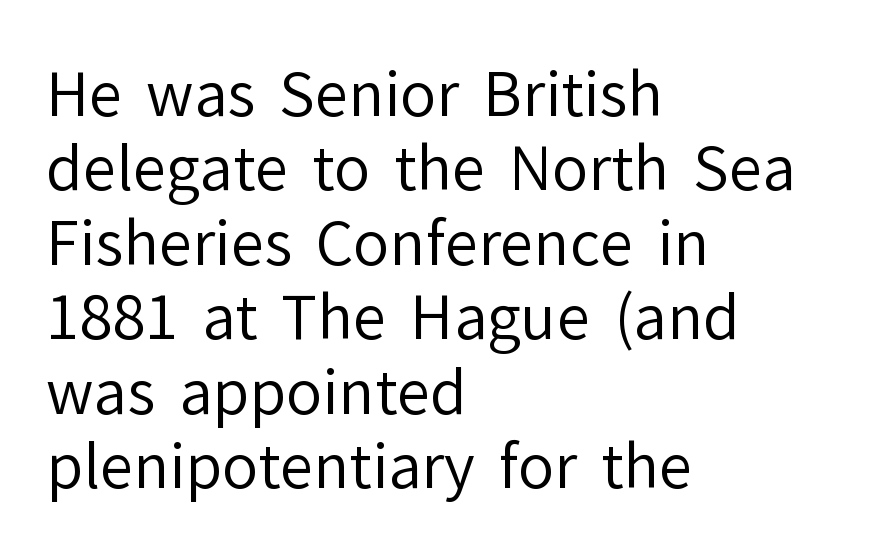
The image shows 60 px regular-weight sans-serif type, upright; set left-aligned, line spacing 1.24x, normal letter spacing, not underlined; low stroke contrast and a medium x-height.
